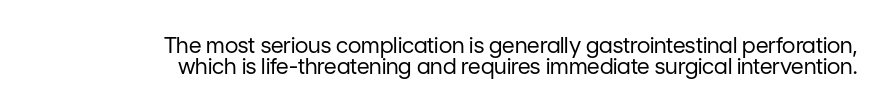
{"italic": "no", "bold": "no", "underline": "no", "align": "right", "line_spacing": "tight", "line_spacing_ratio": 0.97, "letter_spacing": "normal", "letter_spacing_em": 0.0, "glyph_px": 22}
